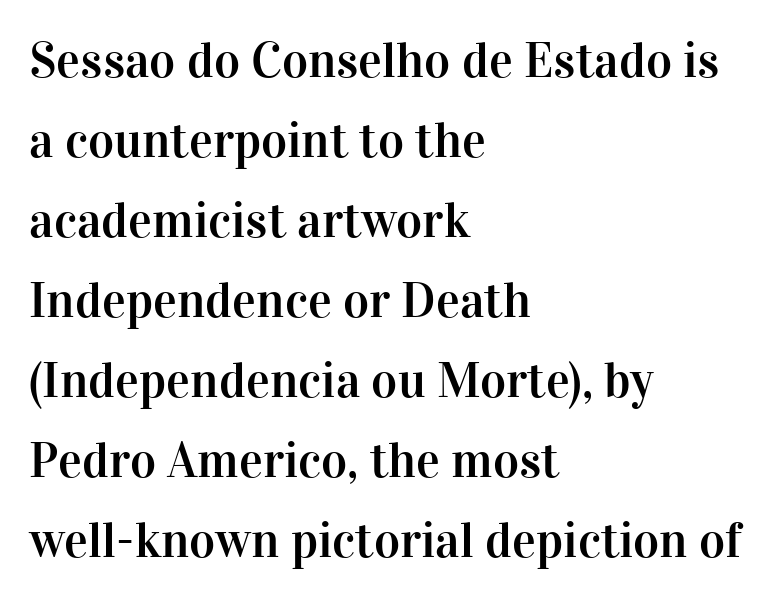
The image shows 50 px serif type, upright; set left-aligned, normal line spacing (1.6x), normal letter spacing, not underlined; high stroke contrast and a medium x-height.
